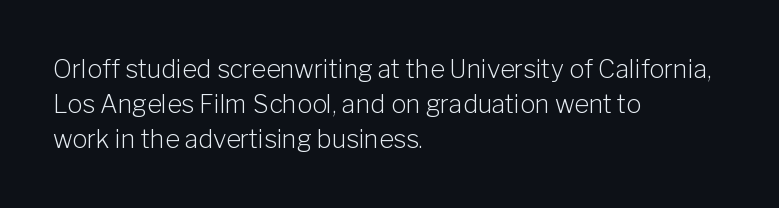
Nobody drew a line under any word here. The passage is arranged the way most books set body copy — flush left. Is the stroke heavy? The answer is a plain regular-or-lighter. Nobody touched the tracking dial on this one. A roman cut, with each character standing at attention. The space between consecutive lines is moderate.
